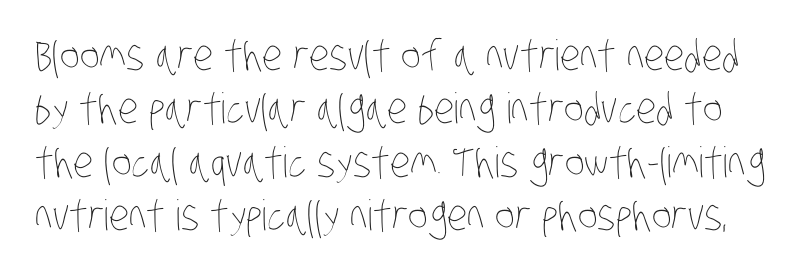
{"bold": "no", "weight": "thin", "width": "condensed", "stroke_contrast": "low", "x_height": "large", "monospaced": "no", "underline": "no", "line_spacing": "normal", "line_spacing_ratio": 1.27, "letter_spacing": "normal", "letter_spacing_em": 0.0, "glyph_px": 42}
